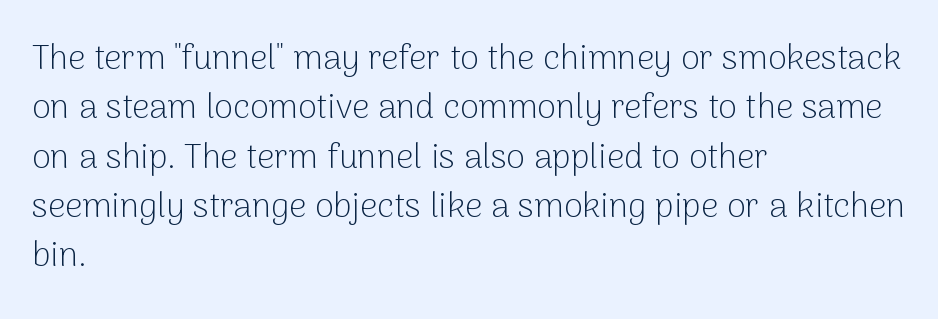
Q: Is the text bold? A: No.
Q: Is the text italic (slanted)? A: No, it is upright.
Q: Is the typeface a serif or a sans-serif typeface? A: Sans-serif.
Q: Is the text underlined? A: No.
Q: How is the paragraph aligned? A: Left-aligned.
Q: Is the spacing between letters normal or unusually wide? A: Normal.
Q: Is the spacing between lines tight, normal or loose? A: Normal.
Q: Width (condensed, normal, or wide)? A: Normal.
Q: Stroke contrast? A: Low.
Q: x-height? A: Medium.
Q: Monospaced? A: No.
